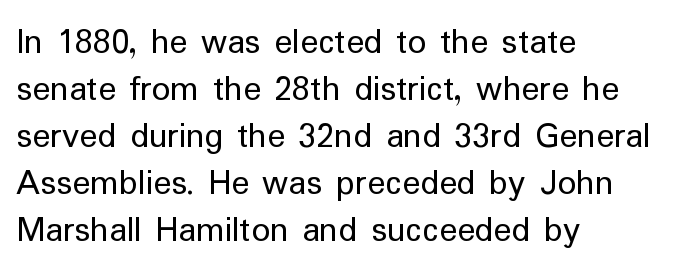
The image shows 37 px regular-weight sans-serif type, upright; set left-aligned, normal line spacing (1.27x), normal letter spacing, not underlined; low stroke contrast and a medium x-height.
